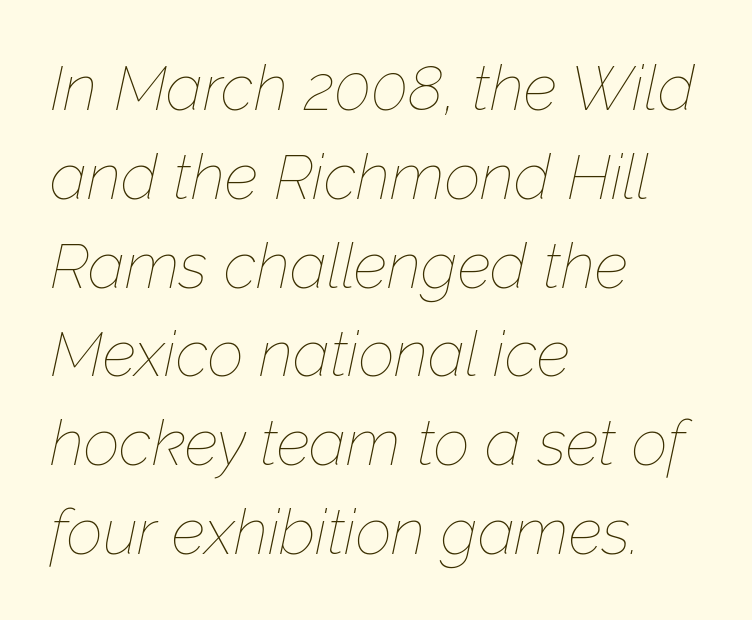
{"italic": "yes", "lean": "right", "slant_degrees": 12, "bold": "no", "weight": "thin", "width": "normal", "stroke_contrast": "low", "x_height": "medium", "monospaced": "no", "underline": "no", "align": "left", "line_spacing": "normal", "line_spacing_ratio": 1.41, "letter_spacing": "normal", "letter_spacing_em": 0.0, "glyph_px": 63}
